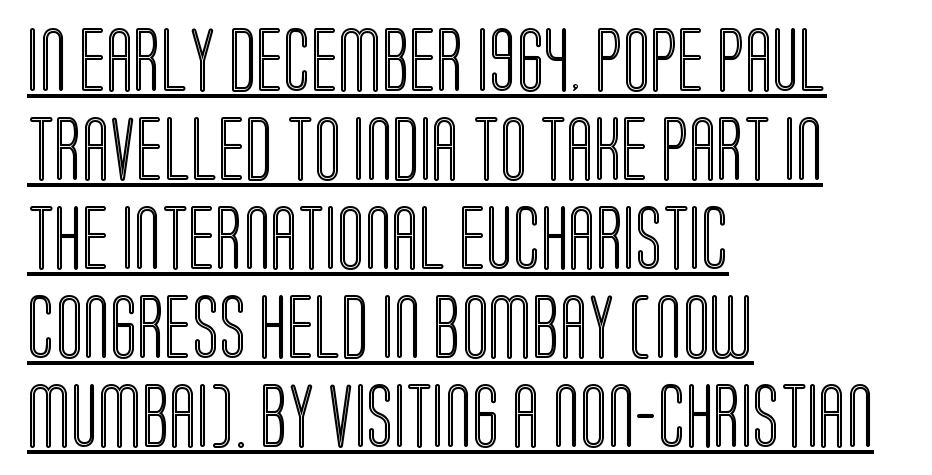
Q: Is the text italic (slanted)? A: No, it is upright.
Q: Is the text underlined? A: Yes.
Q: How is the paragraph aligned? A: Left-aligned.
Q: Is the spacing between letters normal or unusually wide? A: Normal.
Q: Is the spacing between lines tight, normal or loose? A: Normal.
Q: Width (condensed, normal, or wide)? A: Condensed.
Q: x-height? A: Large.
Q: Monospaced? A: No.
